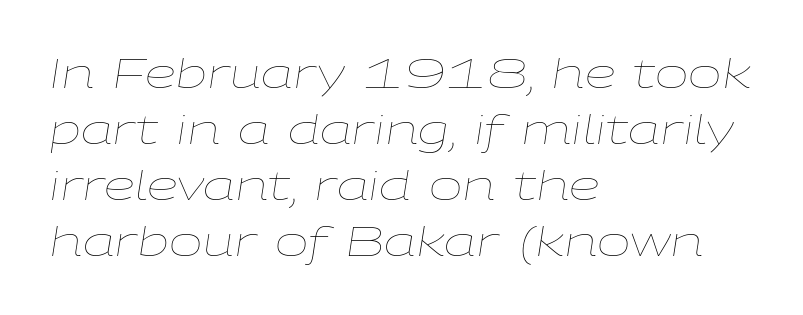
{"italic": "yes", "lean": "right", "slant_degrees": 9, "bold": "no", "weight": "thin", "width": "wide", "stroke_contrast": "low", "x_height": "medium", "monospaced": "no", "underline": "no", "align": "left", "line_spacing": "normal", "line_spacing_ratio": 1.4, "letter_spacing": "normal", "letter_spacing_em": 0.0, "glyph_px": 40}
